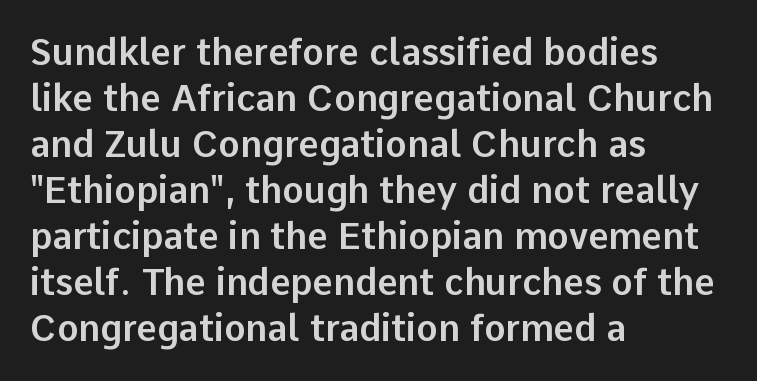
Q: Is the text italic (slanted)? A: No, it is upright.
Q: Is the typeface a serif or a sans-serif typeface? A: Sans-serif.
Q: Is the text underlined? A: No.
Q: How is the paragraph aligned? A: Left-aligned.
Q: Is the spacing between letters normal or unusually wide? A: Normal.
Q: Is the spacing between lines tight, normal or loose? A: Normal.
Q: Width (condensed, normal, or wide)? A: Normal.
Q: Stroke contrast? A: Low.
Q: x-height? A: Medium.
Q: Monospaced? A: No.
